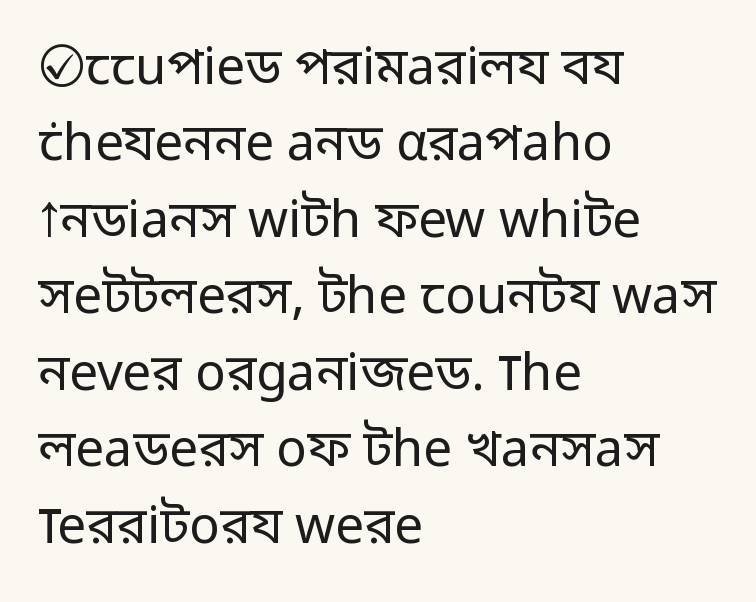
Q: Is the text bold? A: No.
Q: Is the text italic (slanted)? A: No, it is upright.
Q: Is the typeface a serif or a sans-serif typeface? A: Sans-serif.
Q: Is the text underlined? A: No.
Q: How is the paragraph aligned? A: Left-aligned.
Q: Is the spacing between letters normal or unusually wide? A: Normal.
Q: Is the spacing between lines tight, normal or loose? A: Normal.
Q: Width (condensed, normal, or wide)? A: Normal.
Q: Stroke contrast? A: Low.
Q: x-height? A: Medium.
Q: Monospaced? A: No.
